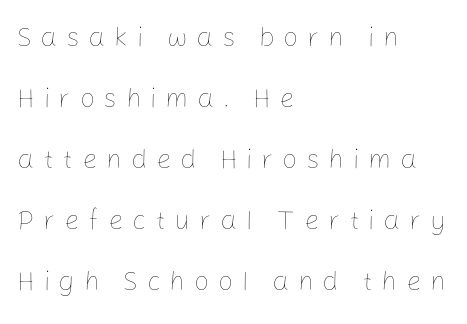
A light-to-regular cut is what we see here. If you drew a ruler down the left edge, every line would touch it. These lines were composed using upright roman letters. Inter-character spacing is expanded well beyond the font's built-in metrics. Lines of text with bare space underneath. Students, observe: this is what heavily led, spacious text looks like.
